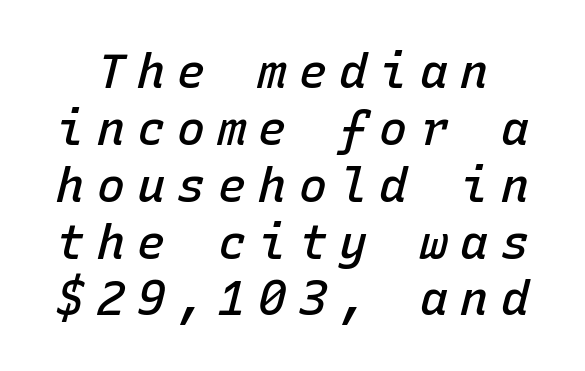
The image shows 47 px semibold type, italic (leaning right), monospaced; set line spacing 1.21x, unusually wide letter spacing (+0.26 em), not underlined; low stroke contrast and a medium x-height.
